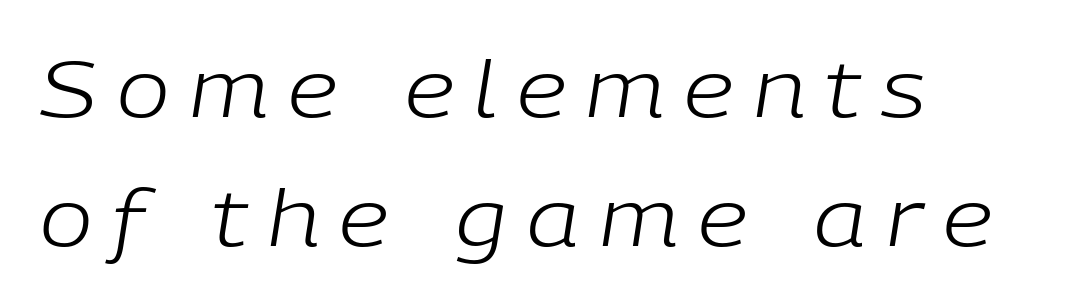
{"italic": "yes", "lean": "right", "slant_degrees": 9, "bold": "no", "weight": "light", "width": "normal", "stroke_contrast": "low", "x_height": "medium", "monospaced": "no", "underline": "no", "align": "left", "line_spacing": "normal", "line_spacing_ratio": 1.63, "letter_spacing": "wide", "letter_spacing_em": 0.25, "glyph_px": 79}
